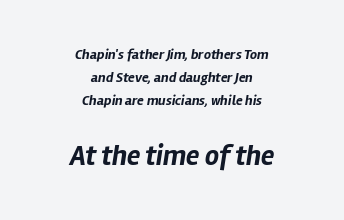
{"italic": "yes", "lean": "right", "slant_degrees": 12, "bold": "yes", "weight": "bold", "width": "normal", "stroke_contrast": "low", "x_height": "medium", "monospaced": "no", "underline": "no", "align": "center", "line_spacing": "normal", "line_spacing_ratio": 1.65, "letter_spacing": "normal", "letter_spacing_em": 0.0, "larger_block": "second", "size_ratio": 2.0, "glyph_px": 28}
